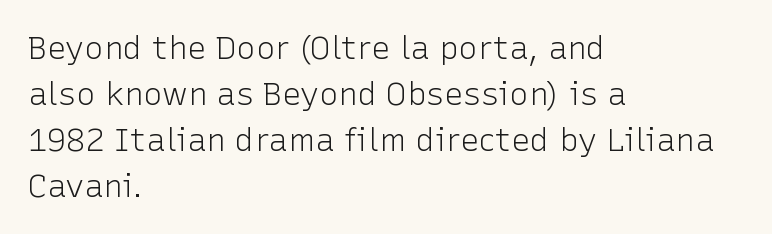
The image shows 32 px light sans-serif type, upright; set left-aligned, normal line spacing (1.44x), normal letter spacing, not underlined; low stroke contrast and a medium x-height.
